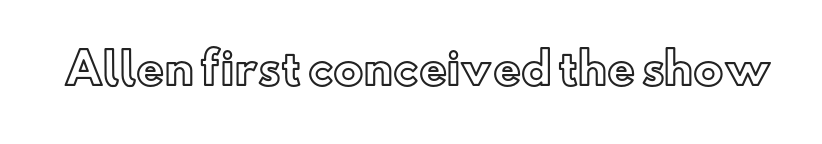
Q: Is the text italic (slanted)? A: No, it is upright.
Q: Is the text underlined? A: No.
Q: Is the spacing between letters normal or unusually wide? A: Normal.
Q: Width (condensed, normal, or wide)? A: Normal.
Q: x-height? A: Small.
Q: Monospaced? A: No.
